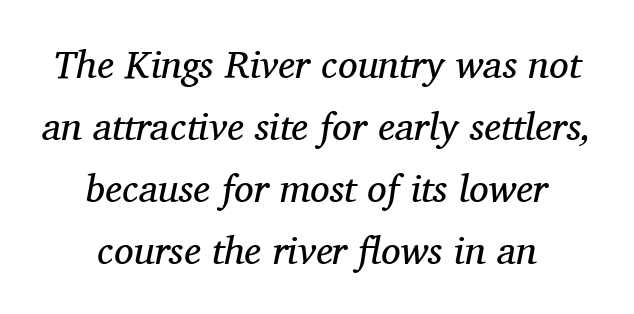
Q: Is the text bold? A: No.
Q: Is the text italic (slanted)? A: Yes, it leans right by about 11 degrees.
Q: Is the typeface a serif or a sans-serif typeface? A: Serif.
Q: Is the text underlined? A: No.
Q: How is the paragraph aligned? A: Centered.
Q: Is the spacing between letters normal or unusually wide? A: Normal.
Q: Is the spacing between lines tight, normal or loose? A: Normal.
Q: Width (condensed, normal, or wide)? A: Normal.
Q: Stroke contrast? A: Medium.
Q: x-height? A: Medium.
Q: Monospaced? A: No.
